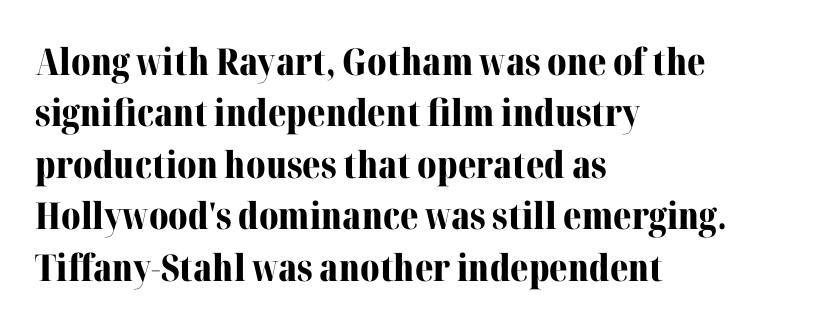
Q: Is the text bold? A: Yes.
Q: Is the text italic (slanted)? A: No, it is upright.
Q: Is the typeface a serif or a sans-serif typeface? A: Serif.
Q: Is the text underlined? A: No.
Q: How is the paragraph aligned? A: Left-aligned.
Q: Is the spacing between letters normal or unusually wide? A: Normal.
Q: Is the spacing between lines tight, normal or loose? A: Normal.
Q: Width (condensed, normal, or wide)? A: Normal.
Q: Stroke contrast? A: Medium.
Q: x-height? A: Medium.
Q: Monospaced? A: No.
